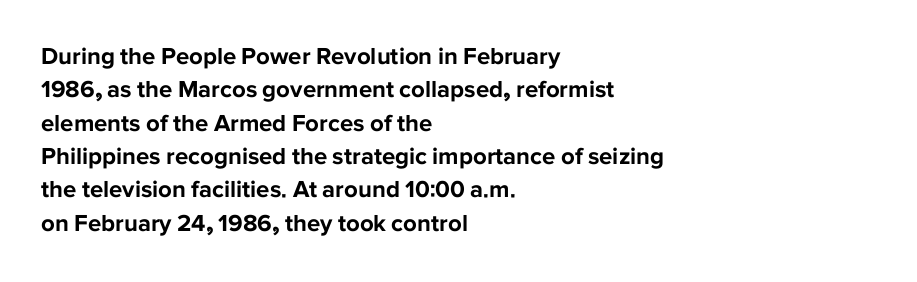
You can tell it's not italic because the verticals are truly vertical. Descender tails drop into unmarked territory. Baseline-to-baseline distance is the conventional proportion of letter height. Nobody touched the tracking dial on this one. Thick stems and heavy bowls — unmistakably bold. One-word summary of the alignment: left.
